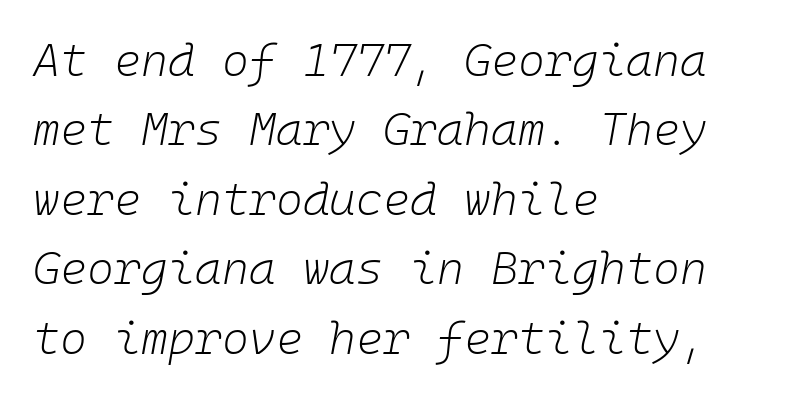
The image shows 46 px light type, italic (leaning right), monospaced; set left-aligned, normal line spacing (1.51x), normal letter spacing, not underlined; low stroke contrast and a medium x-height.
